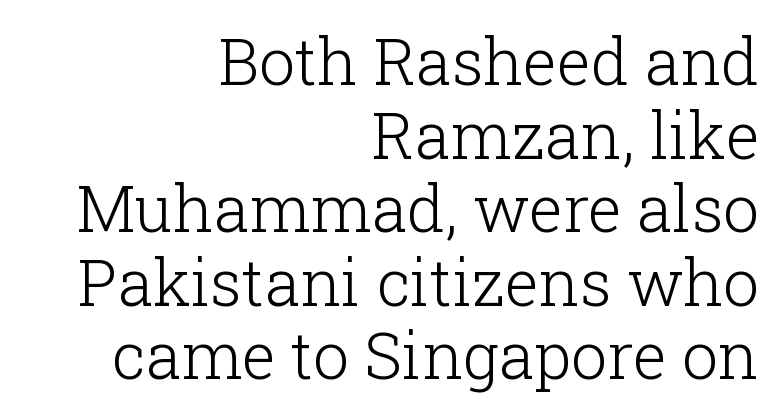
Q: Is the text bold? A: No.
Q: Is the text italic (slanted)? A: No, it is upright.
Q: Is the typeface a serif or a sans-serif typeface? A: Serif.
Q: Is the text underlined? A: No.
Q: How is the paragraph aligned? A: Right-aligned.
Q: Is the spacing between letters normal or unusually wide? A: Normal.
Q: Is the spacing between lines tight, normal or loose? A: Tight.
Q: Width (condensed, normal, or wide)? A: Normal.
Q: Stroke contrast? A: Low.
Q: x-height? A: Medium.
Q: Monospaced? A: No.
